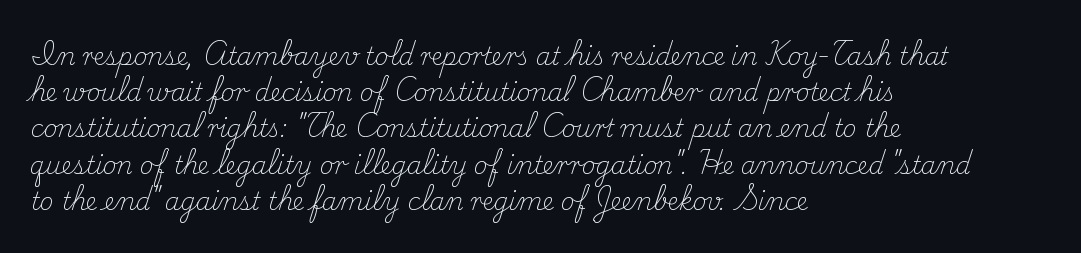
{"bold": "no", "underline": "no", "align": "left", "line_spacing": "normal", "line_spacing_ratio": 1.51, "letter_spacing": "normal", "letter_spacing_em": 0.0, "glyph_px": 24}
